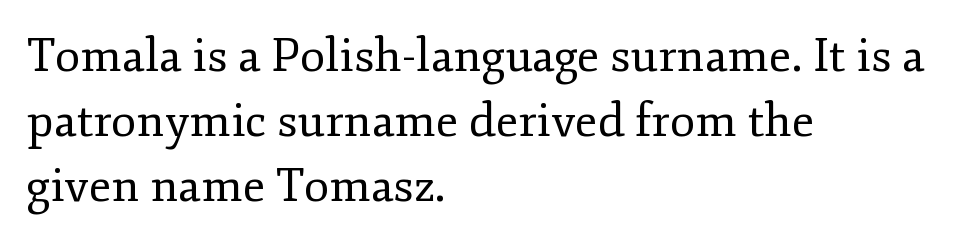
No chunkiness to these letters — they're not bold. Designer's note — italics off, roman on. A typesetter would call this proportional, since set widths differ per character. Clear beneath every line of the passage.
